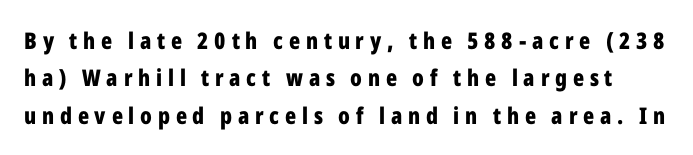
The image shows 23 px bold type, upright; set normal line spacing (1.63x), unusually wide letter spacing (+0.25 em), not underlined.
